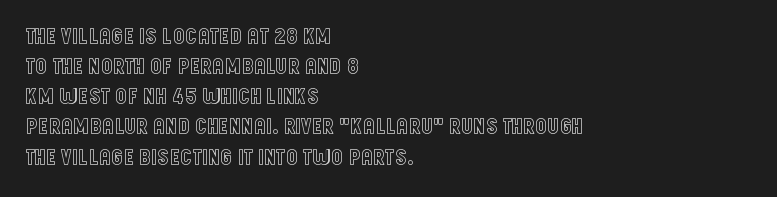
Q: Is the text italic (slanted)? A: No, it is upright.
Q: Is the text underlined? A: No.
Q: How is the paragraph aligned? A: Left-aligned.
Q: Is the spacing between letters normal or unusually wide? A: Normal.
Q: Is the spacing between lines tight, normal or loose? A: Normal.
